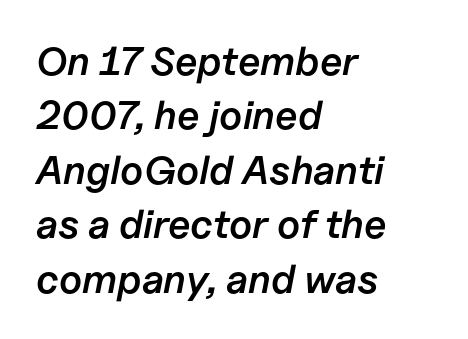
{"italic": "yes", "lean": "right", "slant_degrees": 11, "bold": "semi", "weight": "semibold", "width": "normal", "stroke_contrast": "low", "x_height": "medium", "monospaced": "no", "underline": "no", "align": "left", "line_spacing": "normal", "line_spacing_ratio": 1.36, "letter_spacing": "normal", "letter_spacing_em": 0.0, "glyph_px": 40}
